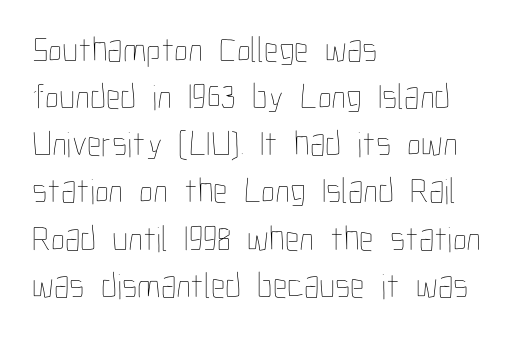
{"italic": "no", "bold": "no", "weight": "thin", "width": "condensed", "stroke_contrast": "low", "x_height": "medium", "monospaced": "no", "underline": "no", "align": "left", "line_spacing": "normal", "line_spacing_ratio": 1.31, "letter_spacing": "normal", "letter_spacing_em": 0.0, "glyph_px": 36}
